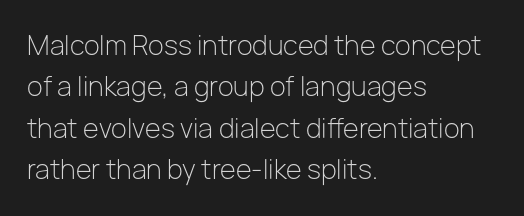
Each stroke keeps to a modest, everyday thickness or less. Whoever set this chose a conventional vertical rhythm. Caption: multi-line text, flush left, ragged right. Underlining? Definitely not there.
